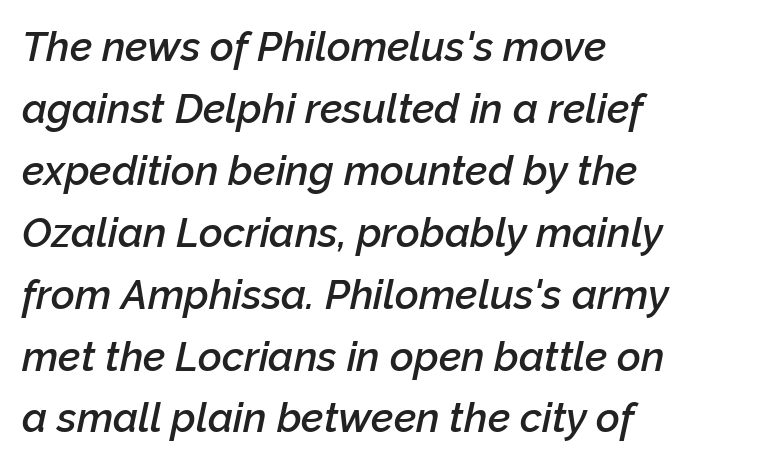
Q: Is the text bold? A: Semi-bold.
Q: Is the text italic (slanted)? A: Yes, it leans right by about 12 degrees.
Q: Is the text underlined? A: No.
Q: How is the paragraph aligned? A: Left-aligned.
Q: Is the spacing between letters normal or unusually wide? A: Normal.
Q: Is the spacing between lines tight, normal or loose? A: Normal.
Q: Width (condensed, normal, or wide)? A: Normal.
Q: Stroke contrast? A: Low.
Q: x-height? A: Medium.
Q: Monospaced? A: No.
